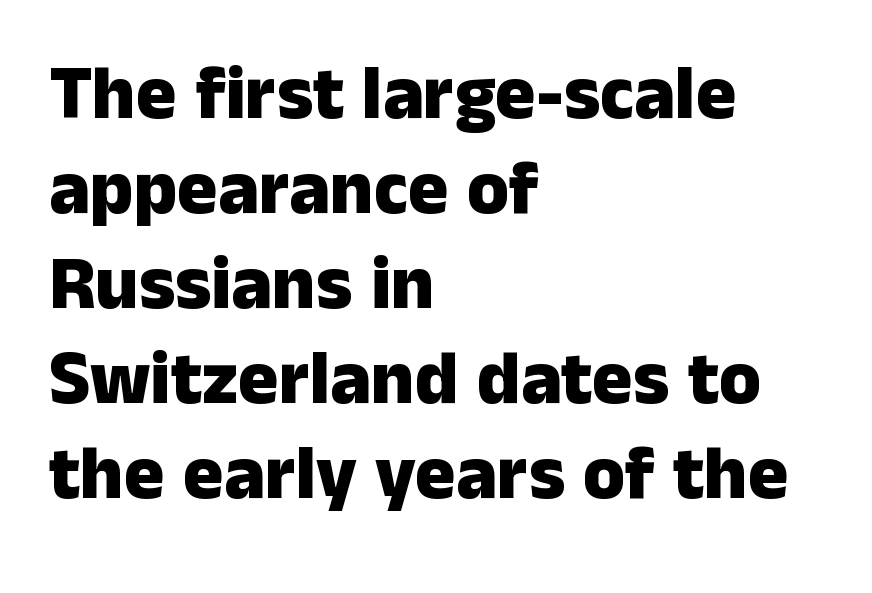
{"serif": "no", "italic": "no", "bold": "yes", "weight": "heavy", "width": "normal", "stroke_contrast": "low", "x_height": "medium", "monospaced": "no", "underline": "no", "align": "left", "line_spacing": "normal", "line_spacing_ratio": 1.25, "letter_spacing": "normal", "letter_spacing_em": 0.0, "glyph_px": 76}
